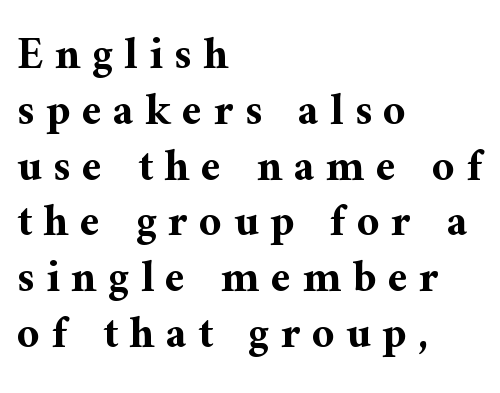
The image shows 45 px bold serif type, upright; set left-aligned, line spacing 1.24x, unusually wide letter spacing (+0.25 em), not underlined; medium stroke contrast and a medium x-height.
